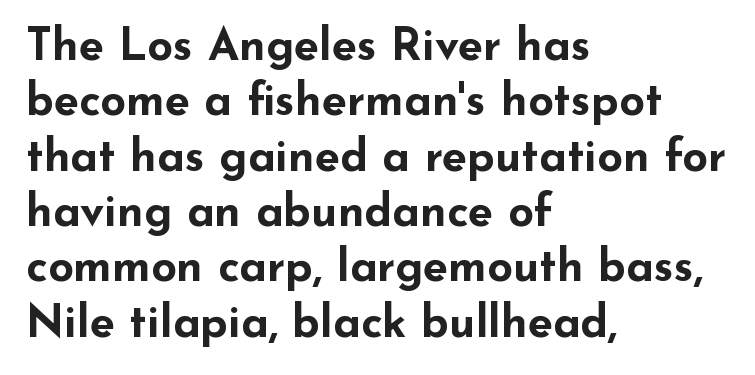
The area under the type is left untouched. Words appear dense and cohesive because spacing is normal. This is sans-serif lettering, the kind often seen on screens and signage. Which margin do the lines hug? The left one — the right edge is uneven. Think of a printed novel: that variable character pitch is what you see here.
